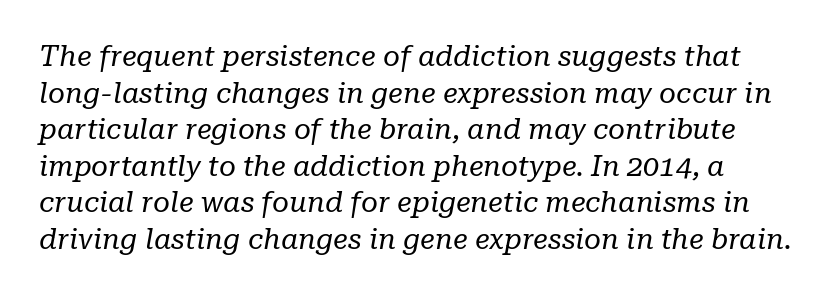
Yep, that's italic — everything's leaning. Does extra space separate the letters? No, they use regular spacing. What kind of face is this? One with serifs. Only glyphs here, with clear space below each row.
